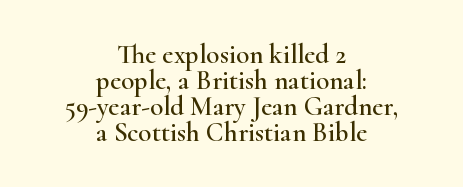
The image shows 27 px text type, upright; set centered, tight line spacing (0.96x), normal letter spacing, not underlined.
